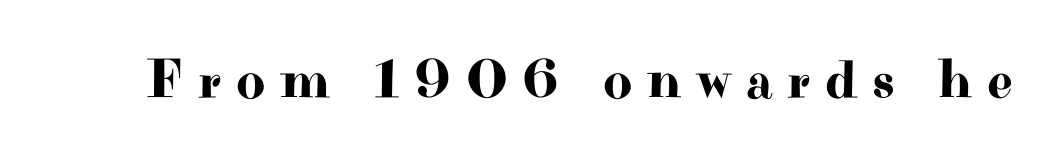
{"serif": "yes", "italic": "no", "width": "wide", "stroke_contrast": "high", "x_height": "small", "monospaced": "no", "underline": "no", "letter_spacing": "wide", "letter_spacing_em": 0.26, "glyph_px": 56}
